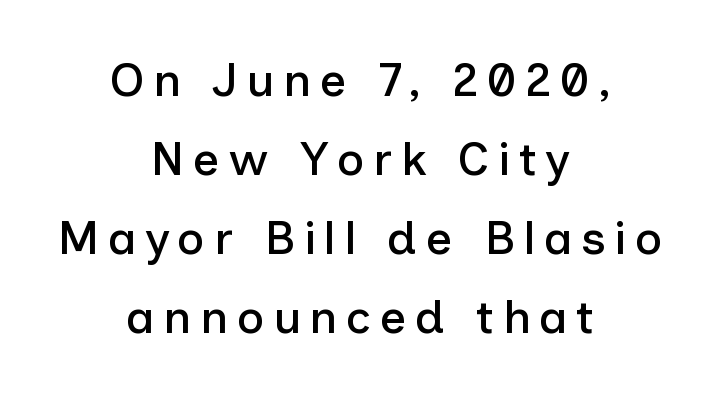
The image shows 47 px sans-serif type, upright; set centered, normal line spacing (1.68x), not underlined; low stroke contrast and a medium x-height.
